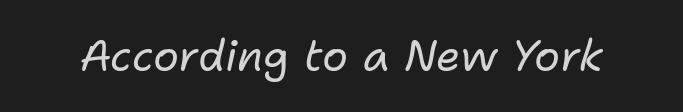
Q: Is the text bold? A: No.
Q: Is the text italic (slanted)? A: Yes, it leans right by about 11 degrees.
Q: Is the text underlined? A: No.
Q: Is the spacing between letters normal or unusually wide? A: Normal.
Q: Width (condensed, normal, or wide)? A: Normal.
Q: Stroke contrast? A: Low.
Q: x-height? A: Medium.
Q: Monospaced? A: No.
